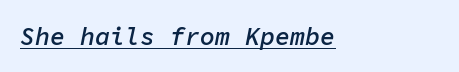
{"italic": "yes", "lean": "right", "slant_degrees": 11, "bold": "semi", "underline": "yes", "letter_spacing": "normal", "letter_spacing_em": 0.0, "glyph_px": 25}
